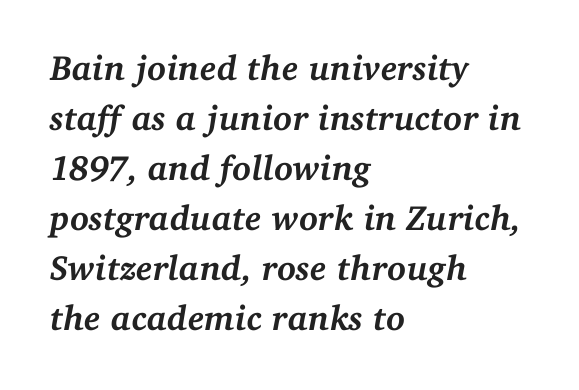
Q: Is the text bold? A: Yes.
Q: Is the text italic (slanted)? A: Yes, it leans right by about 11 degrees.
Q: Is the typeface a serif or a sans-serif typeface? A: Serif.
Q: Is the text underlined? A: No.
Q: How is the paragraph aligned? A: Left-aligned.
Q: Is the spacing between letters normal or unusually wide? A: Normal.
Q: Is the spacing between lines tight, normal or loose? A: Normal.
Q: Width (condensed, normal, or wide)? A: Normal.
Q: Stroke contrast? A: Medium.
Q: x-height? A: Medium.
Q: Monospaced? A: No.
